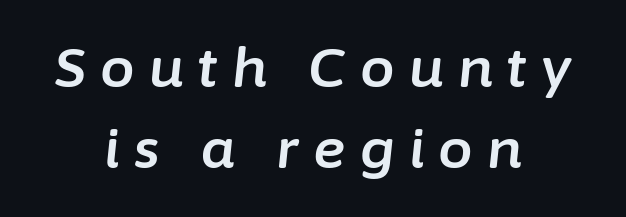
The image shows 55 px text type, italic (leaning right); set centered, normal line spacing (1.48x), unusually wide letter spacing (+0.26 em), not underlined; low stroke contrast and a medium x-height.
